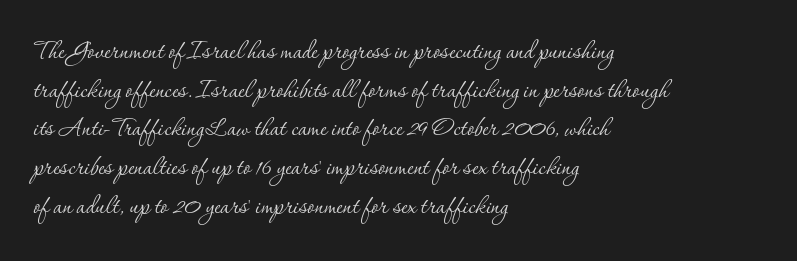
Q: Is the text bold? A: No.
Q: Is the text italic (slanted)? A: Yes.
Q: Is the typeface a serif or a sans-serif typeface? A: Serif.
Q: Is the text underlined? A: No.
Q: How is the paragraph aligned? A: Left-aligned.
Q: Is the spacing between letters normal or unusually wide? A: Normal.
Q: Width (condensed, normal, or wide)? A: Normal.
Q: Stroke contrast? A: Low.
Q: x-height? A: Small.
Q: Monospaced? A: No.
